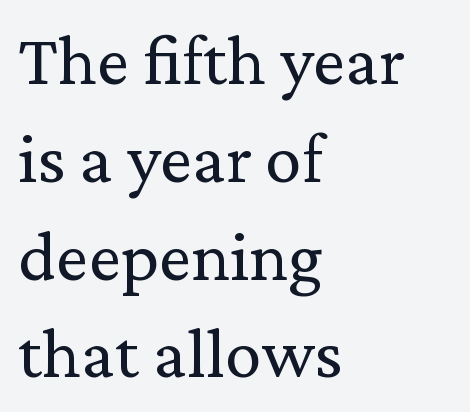
The image shows 73 px regular-weight serif type, upright; set left-aligned, normal line spacing (1.34x), normal letter spacing, not underlined; low stroke contrast and a medium x-height.
